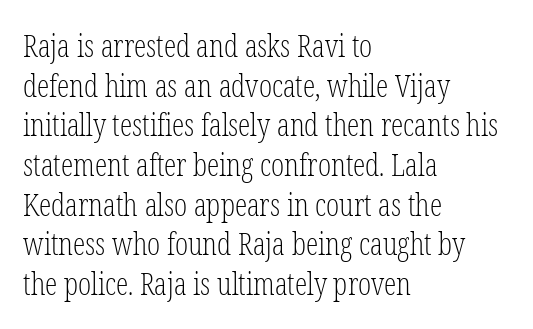
The passage shown has conventional tracking throughout. The face looks like a standard text weight, possibly lighter. Quick note: not italic, upright. Caption: multi-line text, flush left, ragged right. The type family on display is of the serif kind. Descenders are the only things crossing below the line.
